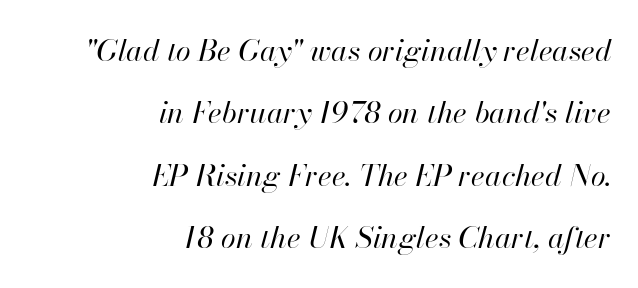
Vertical spacing — loose. Do the characters align in a grid? No, the font is proportional. This sample uses plain, unmodified letter spacing. Notice how the passage keeps a crisp vertical edge on the right only. Rendered with sloped, italic letterforms.
